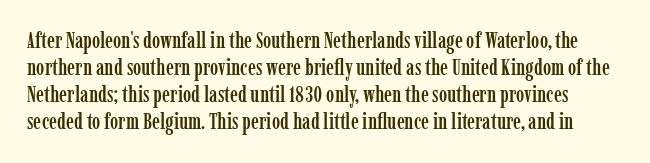
{"italic": "no", "underline": "no", "line_spacing_ratio": 1.23, "letter_spacing": "normal", "letter_spacing_em": 0.0, "glyph_px": 22}
